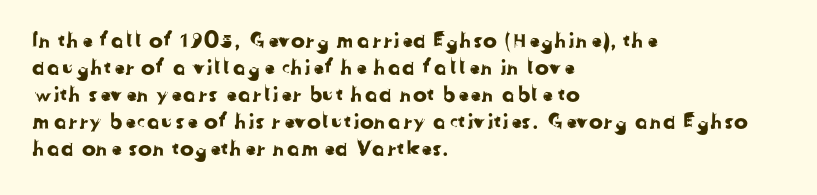
Q: Is the text underlined? A: No.
Q: How is the paragraph aligned? A: Left-aligned.
Q: Is the spacing between letters normal or unusually wide? A: Normal.
Q: Is the spacing between lines tight, normal or loose? A: Normal.
